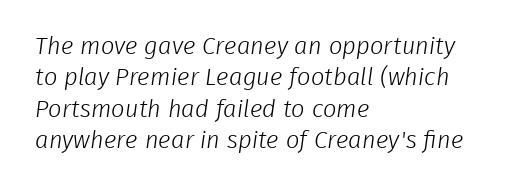
{"bold": "no", "underline": "no", "align": "left", "line_spacing": "normal", "line_spacing_ratio": 1.31, "letter_spacing": "normal", "letter_spacing_em": 0.0, "glyph_px": 24}
